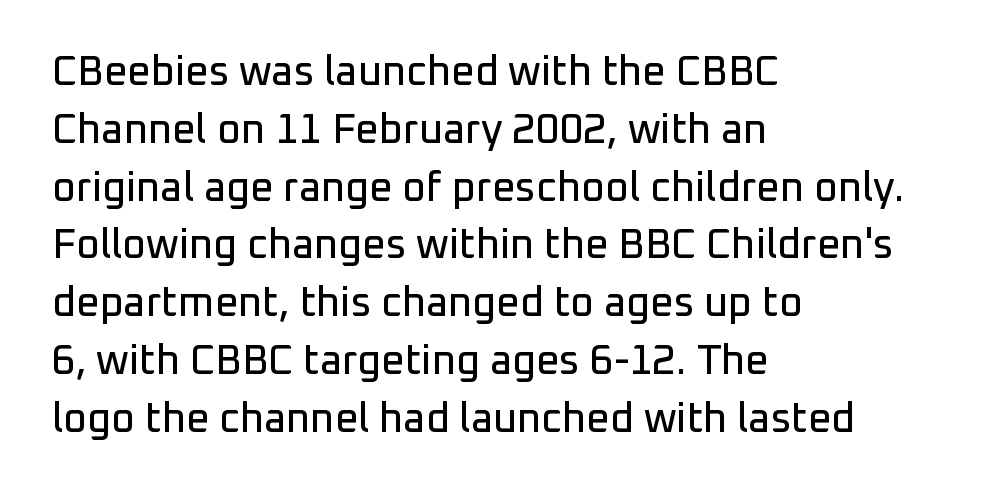
Q: Is the text italic (slanted)? A: No, it is upright.
Q: Is the typeface a serif or a sans-serif typeface? A: Sans-serif.
Q: Is the text underlined? A: No.
Q: How is the paragraph aligned? A: Left-aligned.
Q: Is the spacing between letters normal or unusually wide? A: Normal.
Q: Is the spacing between lines tight, normal or loose? A: Normal.
Q: Width (condensed, normal, or wide)? A: Normal.
Q: Stroke contrast? A: Low.
Q: x-height? A: Medium.
Q: Monospaced? A: No.
